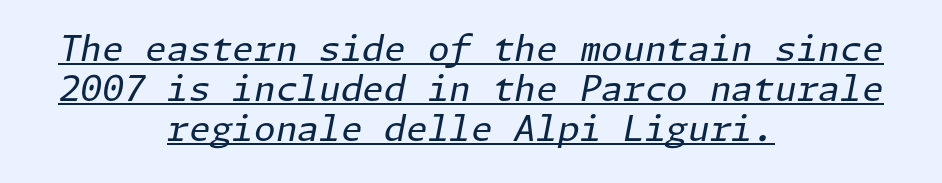
The image shows 35 px regular-weight type, italic (leaning right); set centered, tight line spacing (1.15x), normal letter spacing, underlined; low stroke contrast and a medium x-height.
